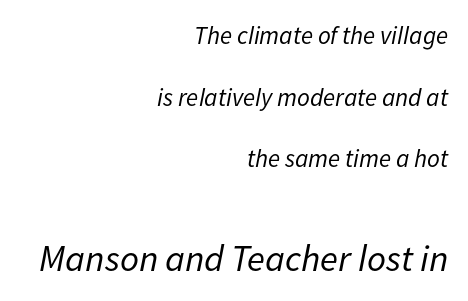
{"italic": "yes", "lean": "right", "slant_degrees": 11, "bold": "no", "weight": "regular", "width": "normal", "stroke_contrast": "low", "x_height": "medium", "monospaced": "no", "underline": "no", "align": "right", "line_spacing": "loose", "line_spacing_ratio": 2.47, "letter_spacing": "normal", "letter_spacing_em": 0.0, "larger_block": "second", "size_ratio": 1.48, "glyph_px": 37}
